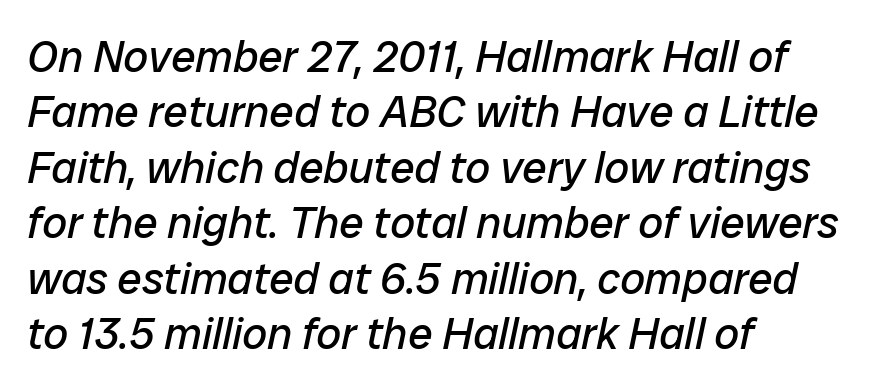
Q: Is the text bold? A: No.
Q: Is the text italic (slanted)? A: Yes, it leans right by about 12 degrees.
Q: Is the text underlined? A: No.
Q: How is the paragraph aligned? A: Left-aligned.
Q: Is the spacing between letters normal or unusually wide? A: Normal.
Q: Is the spacing between lines tight, normal or loose? A: Normal.
Q: Width (condensed, normal, or wide)? A: Normal.
Q: Stroke contrast? A: Low.
Q: x-height? A: Medium.
Q: Monospaced? A: No.
